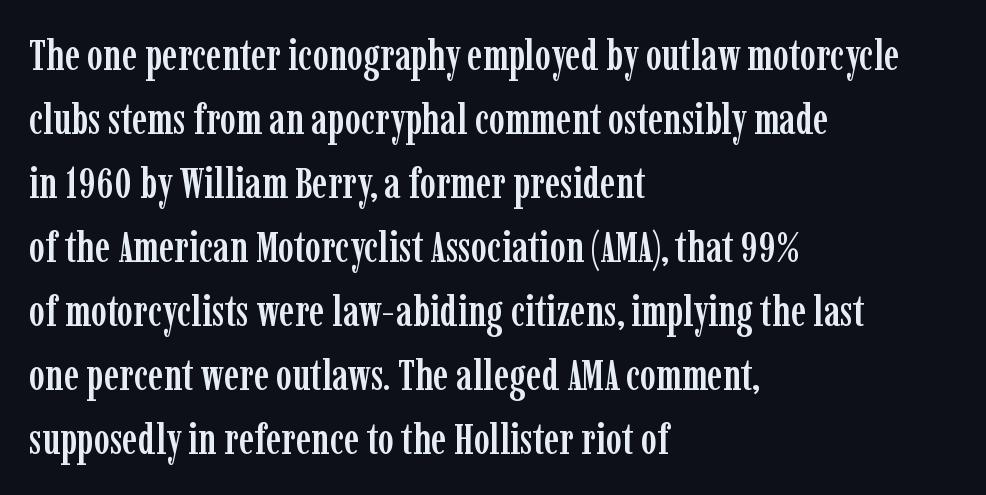
Varying glyph widths throughout — classic text-font behaviour. Each new line begins a customary step beneath the previous one. Words float on clear page, feet unadorned. If you drew a ruler down the left edge, every line would touch it. Nothing unusual about the tracking: characters are spaced as the font intends. A roman cut, with each character standing at attention.
